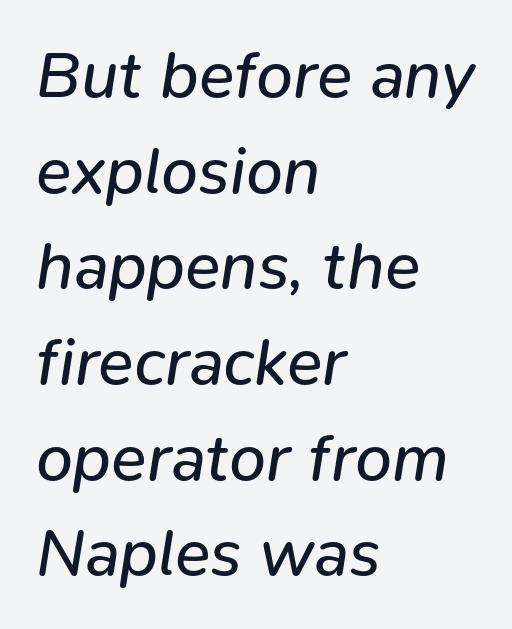
The image shows 66 px regular-weight type, italic (leaning right); set left-aligned, normal line spacing (1.45x), normal letter spacing, not underlined; low stroke contrast and a medium x-height.
